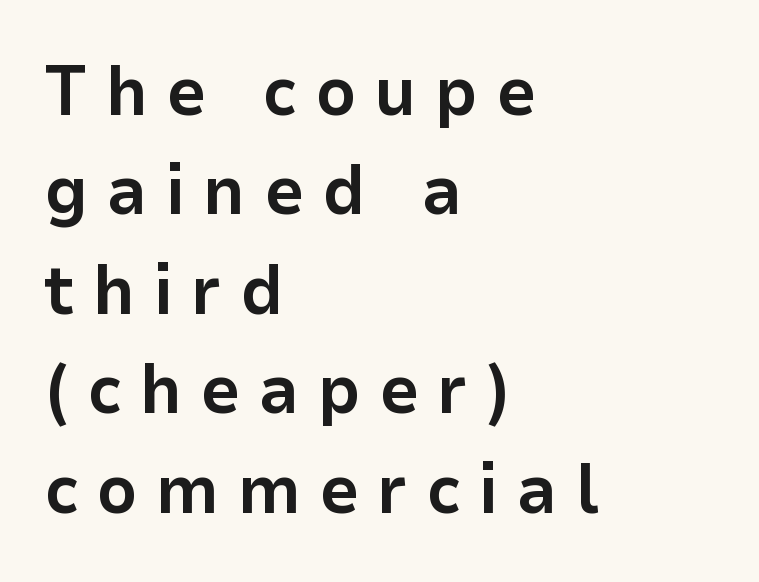
Proportional: the letters do not fall into vertical columns. You'd pick this weight for a headline — it's a proper bold. Italic? Not at all — the glyphs are vertical. Beneath every word, the page is bare. Stroke terminals: plain, sans-serif. Look at the tracking — it's clearly loosened, letters drifting apart.
